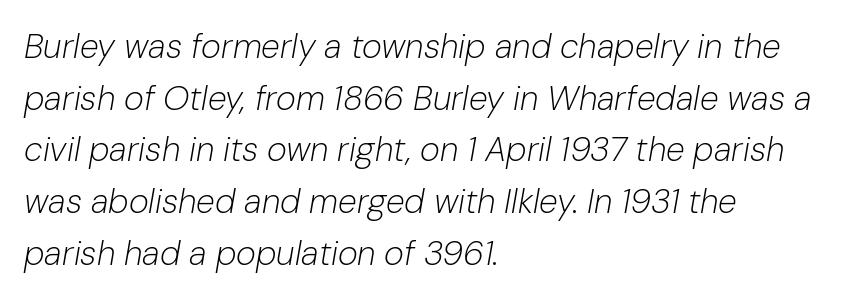
If you drew a line through each stem, it would be angled. A quiet, ordinary-to-light weight characterises the typeface. The passage shown is typed in a proportional face where columns would drift. A student would call this left alignment; a typographer would say flush left, rag right. The passage shown is not underscored anywhere.
